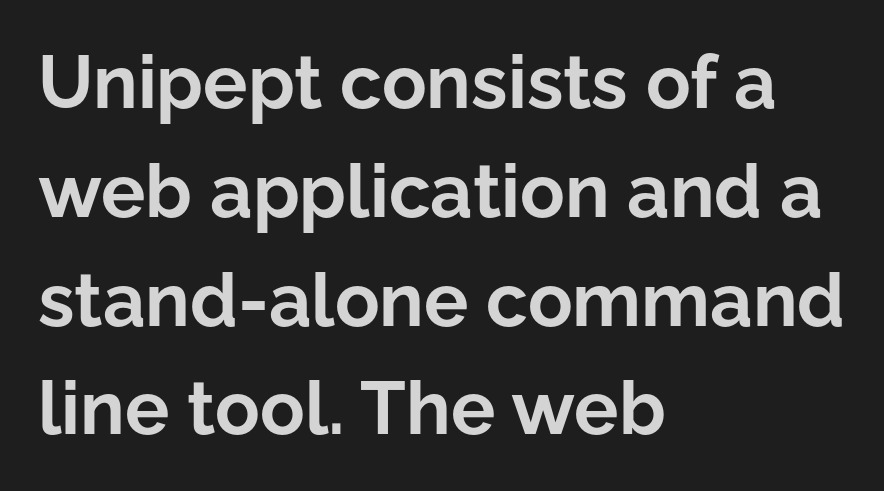
The image shows 74 px bold sans-serif type, upright; set left-aligned, normal line spacing (1.47x), normal letter spacing, not underlined; low stroke contrast and a medium x-height.
